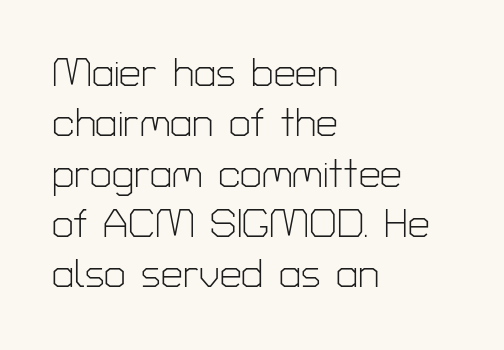
Which margin do the lines hug? The left one — the right edge is uneven. These lines were composed using upright roman letters. Words float on clear page, feet unadorned. Stems here are at most as thick as an everyday book face. Leading: standard.
